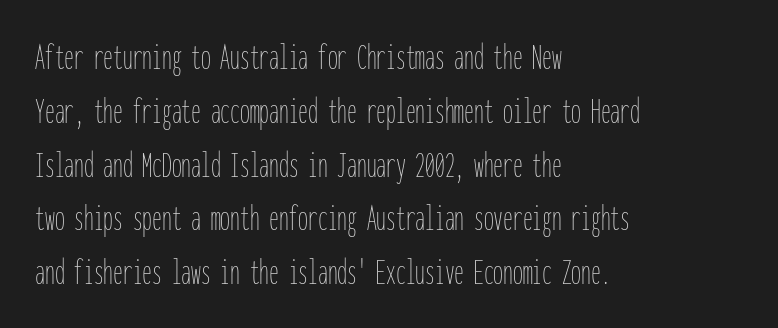
The text block is weighted toward the left margin, trailing off unevenly rightward. Vertical stems look standard width or narrower in stroke. The face used here is monospaced, like something from a code editor. The tracking reads as untouched default to a designer's eye. Is there much room between lines? A standard amount, neither cramped nor airy.
